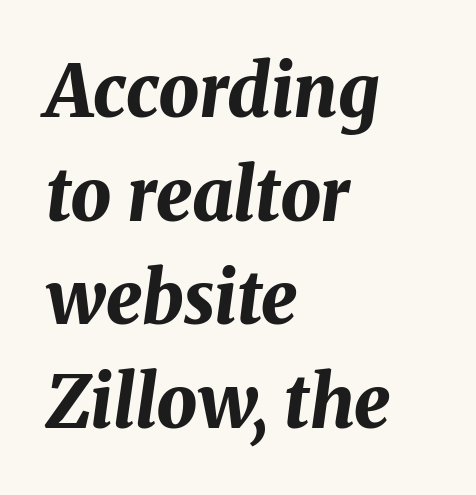
Q: Is the text bold? A: Yes.
Q: Is the text italic (slanted)? A: Yes, it leans right by about 8 degrees.
Q: Is the text underlined? A: No.
Q: How is the paragraph aligned? A: Left-aligned.
Q: Is the spacing between letters normal or unusually wide? A: Normal.
Q: Is the spacing between lines tight, normal or loose? A: Normal.
Q: Width (condensed, normal, or wide)? A: Normal.
Q: Stroke contrast? A: Medium.
Q: x-height? A: Medium.
Q: Monospaced? A: No.
